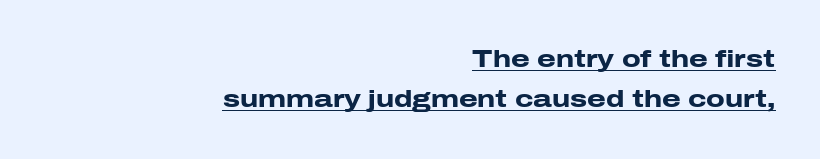
Stroke thickness is high; the sample reads as a true bold. Compared with a flush-left layout, this one pins lines to the opposite, right side. Every character sits straight up, as roman type does. The words here are underlined.
